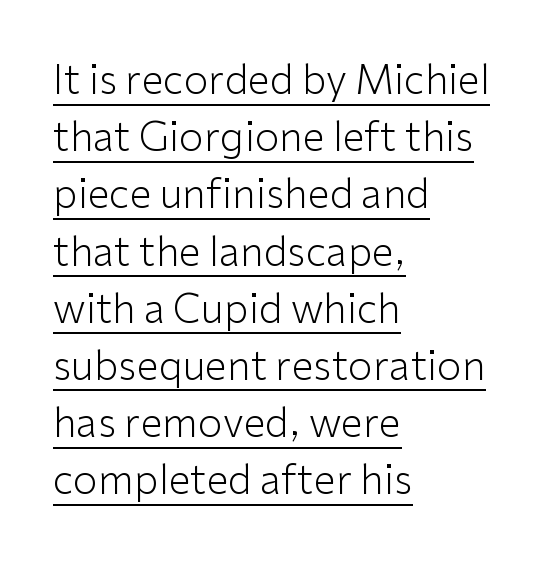
Q: Is the text bold? A: No.
Q: Is the text italic (slanted)? A: No, it is upright.
Q: Is the typeface a serif or a sans-serif typeface? A: Sans-serif.
Q: Is the text underlined? A: Yes.
Q: How is the paragraph aligned? A: Left-aligned.
Q: Is the spacing between letters normal or unusually wide? A: Normal.
Q: Is the spacing between lines tight, normal or loose? A: Normal.
Q: Width (condensed, normal, or wide)? A: Normal.
Q: Stroke contrast? A: Low.
Q: x-height? A: Medium.
Q: Monospaced? A: No.
